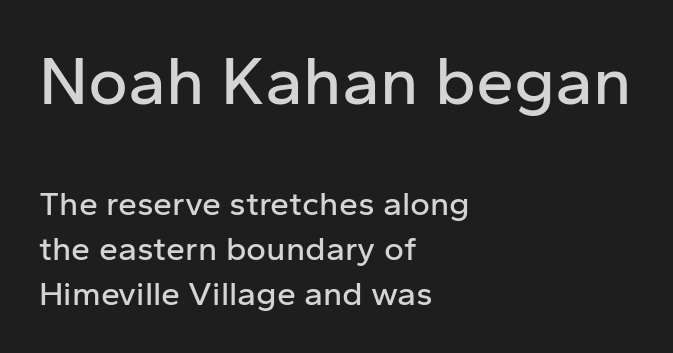
The image shows 68 px sans-serif type, upright; set left-aligned, normal line spacing (1.31x), normal letter spacing, not underlined; the first (top) block is 2.0x larger; low stroke contrast and a medium x-height.
